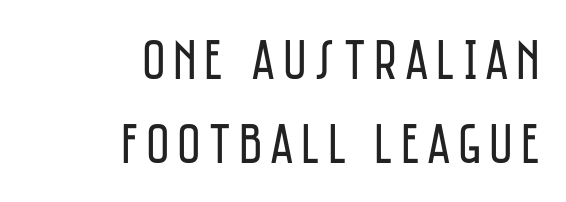
{"serif": "no", "italic": "no", "bold": "no", "weight": "regular", "width": "condensed", "stroke_contrast": "low", "x_height": "large", "monospaced": "no", "underline": "no", "align": "right", "line_spacing": "normal", "line_spacing_ratio": 1.47, "glyph_px": 57}
